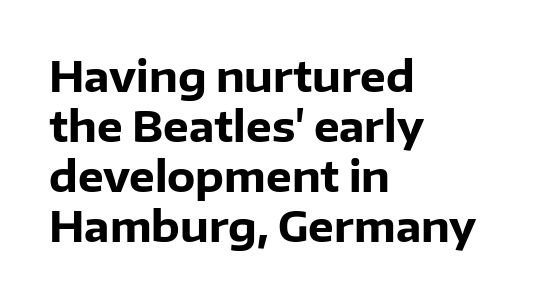
The image shows 41 px heavy sans-serif type, upright; set left-aligned, line spacing 1.22x, normal letter spacing, not underlined; low stroke contrast and a medium x-height.
